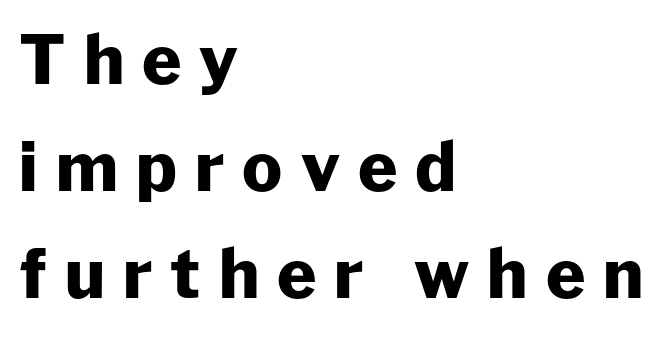
The image shows 67 px heavy sans-serif type, upright; set left-aligned, normal line spacing (1.6x), unusually wide letter spacing (+0.27 em), not underlined; low stroke contrast and a medium x-height.
